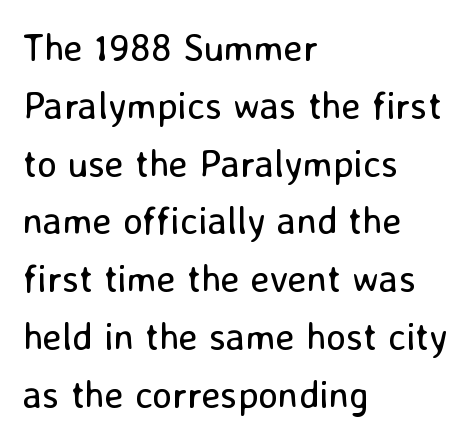
Q: Is the text bold? A: No.
Q: Is the text italic (slanted)? A: No, it is upright.
Q: Is the typeface a serif or a sans-serif typeface? A: Sans-serif.
Q: Is the text underlined? A: No.
Q: How is the paragraph aligned? A: Left-aligned.
Q: Is the spacing between letters normal or unusually wide? A: Normal.
Q: Is the spacing between lines tight, normal or loose? A: Normal.
Q: Width (condensed, normal, or wide)? A: Normal.
Q: Stroke contrast? A: Low.
Q: x-height? A: Medium.
Q: Monospaced? A: No.
